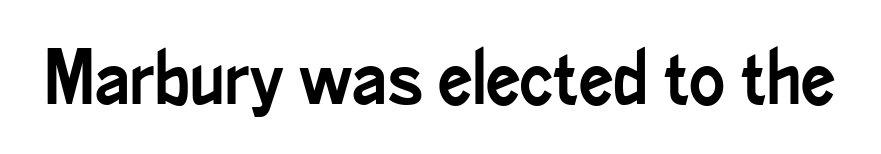
The image shows 76 px condensed sans-serif type, upright; set normal letter spacing, not underlined; low stroke contrast and a small x-height.
